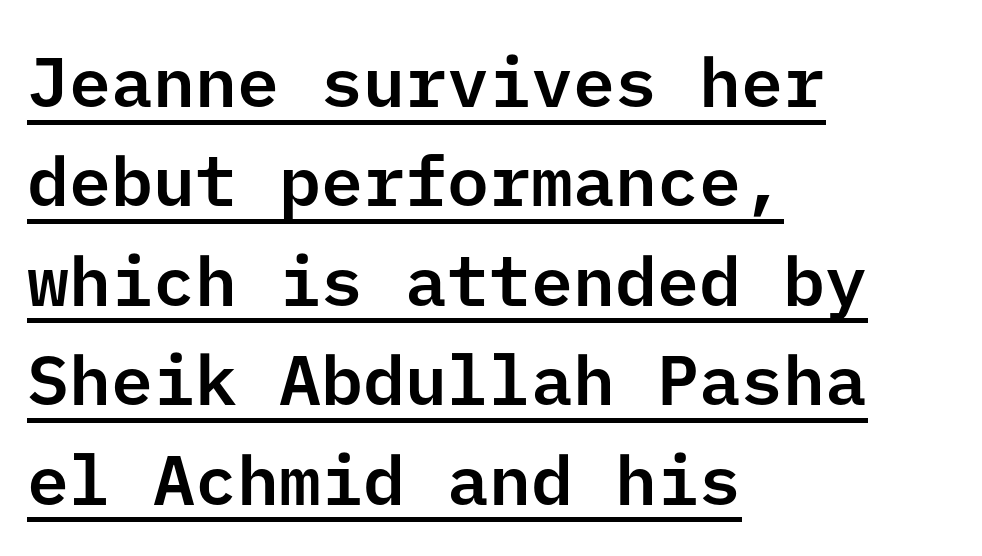
Q: Is the text italic (slanted)? A: No, it is upright.
Q: Is the typeface a serif or a sans-serif typeface? A: Sans-serif.
Q: Is the text underlined? A: Yes.
Q: How is the paragraph aligned? A: Left-aligned.
Q: Is the spacing between letters normal or unusually wide? A: Normal.
Q: Is the spacing between lines tight, normal or loose? A: Normal.
Q: Width (condensed, normal, or wide)? A: Normal.
Q: Stroke contrast? A: Low.
Q: x-height? A: Medium.
